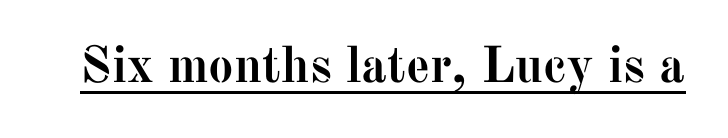
The image shows 51 px semibold serif type, upright; set normal letter spacing, underlined; medium stroke contrast and a medium x-height.
